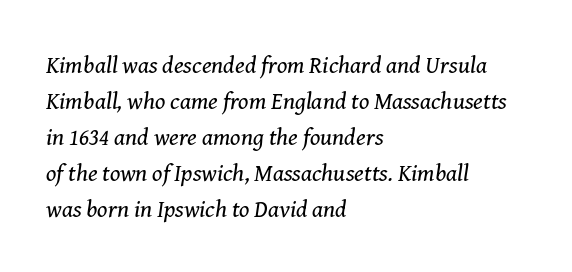
The image shows 24 px text type, italic (leaning right); set left-aligned, normal line spacing (1.5x), normal letter spacing, not underlined.
